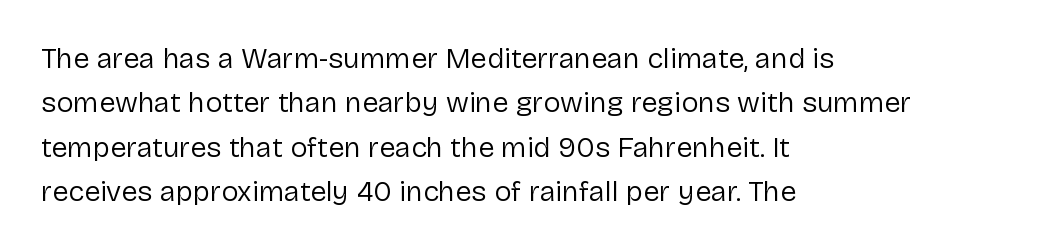
Horizontal alignment here is leftward, the default for most running prose. The font's upright variant was chosen for this text. Quick note: underline off. How are the letters spaced? Ordinarily, with no added tracking. Character widths vary here, with narrow letters taking less room than wide ones.
